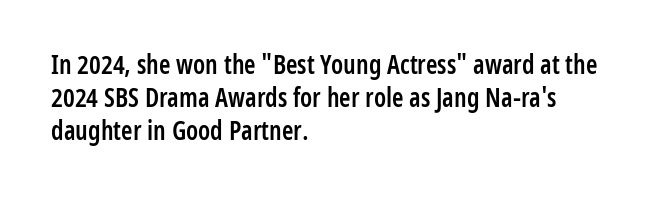
The image shows 26 px text type, upright; set left-aligned, normal line spacing (1.27x), normal letter spacing, not underlined.
